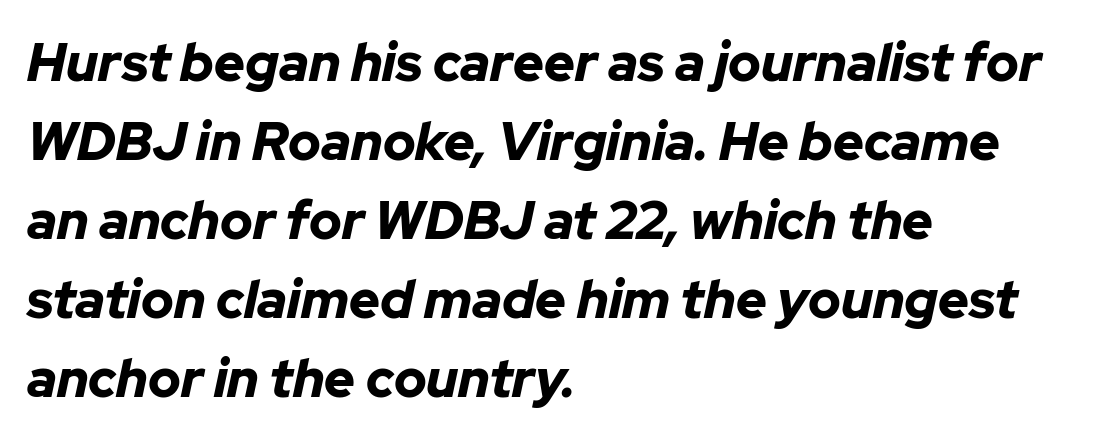
Q: Is the text bold? A: Yes.
Q: Is the text italic (slanted)? A: Yes, it leans right by about 12 degrees.
Q: Is the text underlined? A: No.
Q: How is the paragraph aligned? A: Left-aligned.
Q: Is the spacing between letters normal or unusually wide? A: Normal.
Q: Is the spacing between lines tight, normal or loose? A: Normal.
Q: Width (condensed, normal, or wide)? A: Normal.
Q: Stroke contrast? A: Low.
Q: x-height? A: Medium.
Q: Monospaced? A: No.
